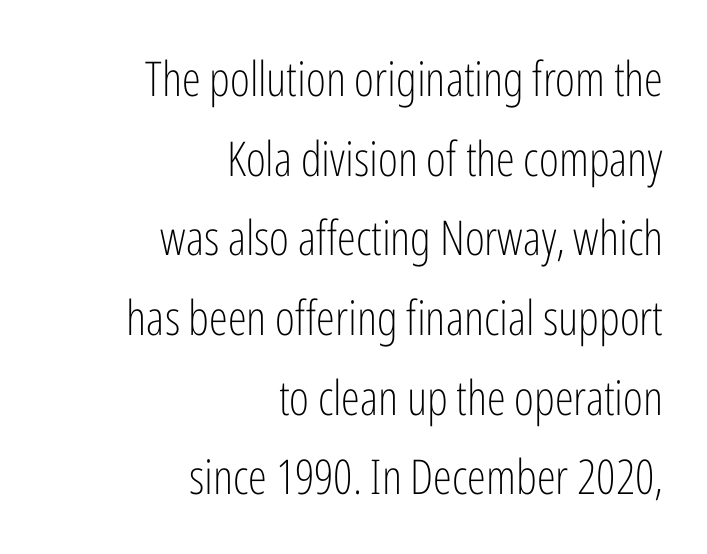
The image shows 48 px light, condensed sans-serif type, upright; set right-aligned, normal line spacing (1.66x), normal letter spacing, not underlined; low stroke contrast and a medium x-height.
